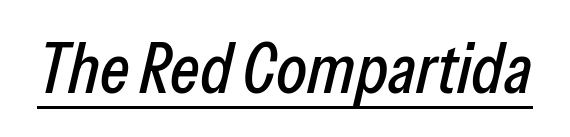
{"italic": "yes", "lean": "right", "slant_degrees": 13, "width": "condensed", "stroke_contrast": "low", "x_height": "medium", "monospaced": "no", "underline": "yes", "letter_spacing": "normal", "letter_spacing_em": 0.0, "glyph_px": 71}
